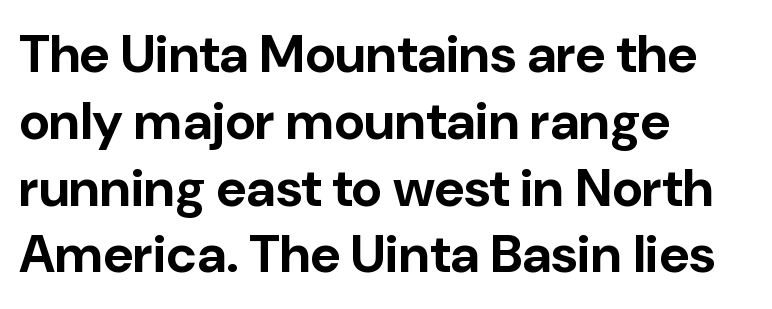
The image shows 53 px bold sans-serif type, upright; set left-aligned, normal line spacing (1.26x), normal letter spacing, not underlined; low stroke contrast and a medium x-height.
